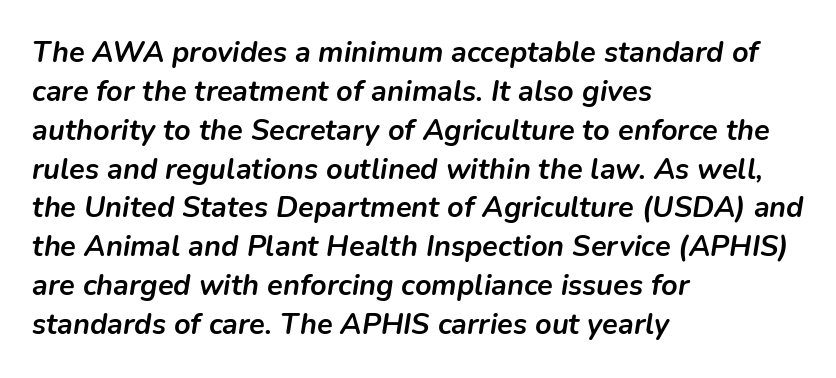
The image shows 29 px semibold type, italic (leaning right); set left-aligned, normal line spacing (1.34x), normal letter spacing, not underlined; low stroke contrast and a medium x-height.
